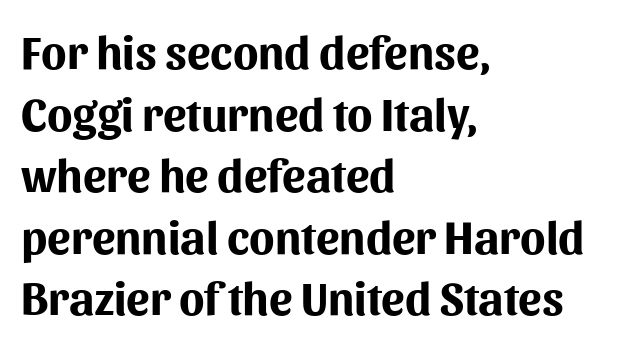
The image shows 47 px bold sans-serif type, upright; set left-aligned, normal line spacing (1.31x), normal letter spacing, not underlined; medium stroke contrast and a medium x-height.
